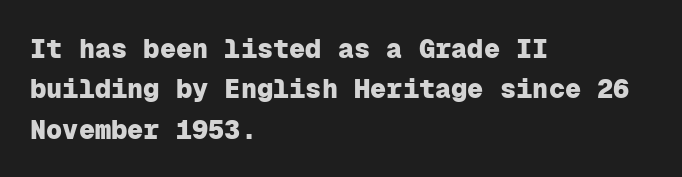
{"italic": "no", "bold": "yes", "underline": "no", "align": "left", "line_spacing": "normal", "line_spacing_ratio": 1.5, "letter_spacing": "normal", "letter_spacing_em": 0.0, "glyph_px": 27}
